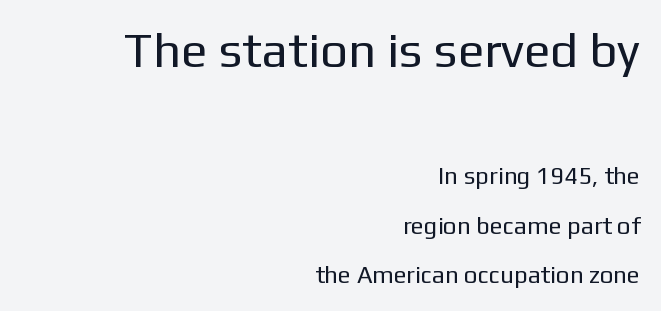
The image shows 49 px regular-weight sans-serif type, upright; set right-aligned, loose line spacing (2.06x), normal letter spacing, not underlined; the first (top) block is 2.04x larger; low stroke contrast and a medium x-height.
